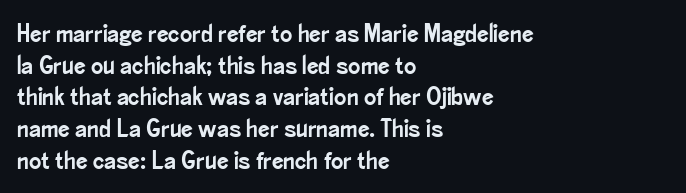
{"italic": "no", "underline": "no", "align": "left", "line_spacing_ratio": 1.22, "letter_spacing": "normal", "letter_spacing_em": 0.0, "glyph_px": 26}
